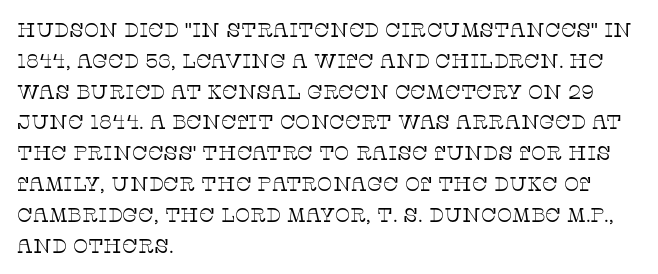
Q: Is the text bold? A: No.
Q: Is the text italic (slanted)? A: No, it is upright.
Q: Is the text underlined? A: No.
Q: How is the paragraph aligned? A: Left-aligned.
Q: Is the spacing between letters normal or unusually wide? A: Normal.
Q: Is the spacing between lines tight, normal or loose? A: Normal.
